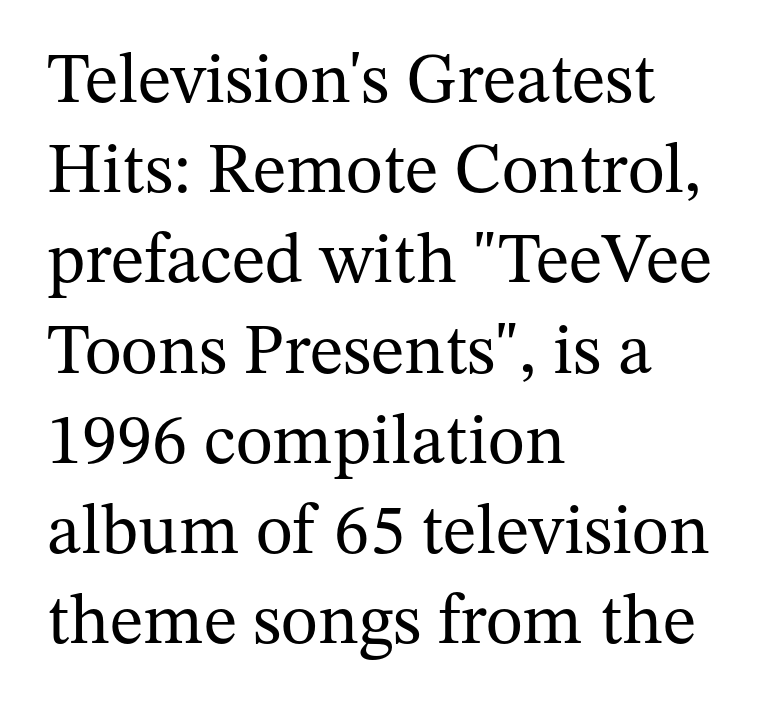
Q: Is the text bold? A: No.
Q: Is the text italic (slanted)? A: No, it is upright.
Q: Is the typeface a serif or a sans-serif typeface? A: Serif.
Q: Is the text underlined? A: No.
Q: How is the paragraph aligned? A: Left-aligned.
Q: Is the spacing between letters normal or unusually wide? A: Normal.
Q: Is the spacing between lines tight, normal or loose? A: Normal.
Q: Width (condensed, normal, or wide)? A: Normal.
Q: Stroke contrast? A: Medium.
Q: x-height? A: Medium.
Q: Monospaced? A: No.
